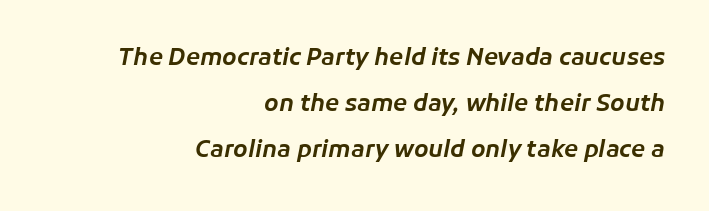
The image shows 23 px text type, italic (leaning right); set right-aligned, loose line spacing (2.0x), normal letter spacing, not underlined.
